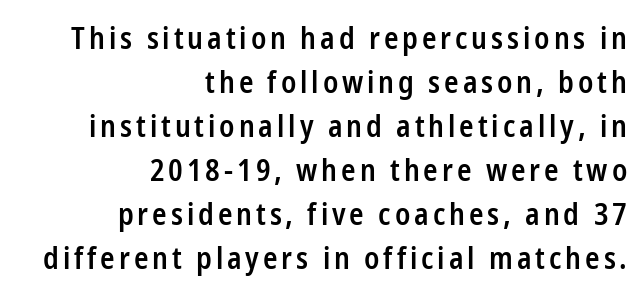
Q: Is the text bold? A: Semi-bold.
Q: Is the text italic (slanted)? A: No, it is upright.
Q: Is the typeface a serif or a sans-serif typeface? A: Sans-serif.
Q: Is the text underlined? A: No.
Q: How is the paragraph aligned? A: Right-aligned.
Q: Is the spacing between lines tight, normal or loose? A: Normal.
Q: Width (condensed, normal, or wide)? A: Condensed.
Q: Stroke contrast? A: Low.
Q: x-height? A: Medium.
Q: Monospaced? A: No.
